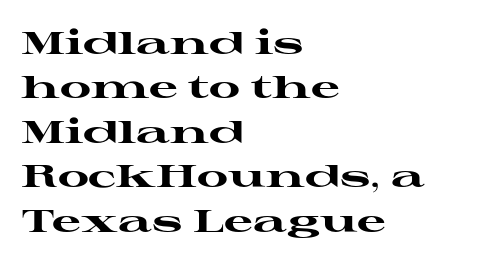
Italic: no, the glyphs are upright roman. Proportional: the letters do not fall into vertical columns. The lines in this sample share a left origin and differ only in where they stop. Does the leading feel generous? No, just average. The rendering shows small feet on the letterforms — a serif design. Letters rest on an invisible, unmarked baseline.
